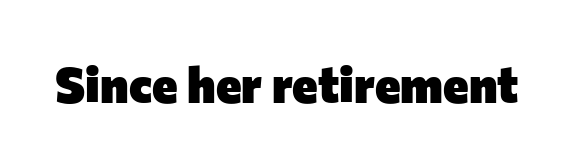
The image shows 49 px heavy sans-serif type, upright; set normal letter spacing, not underlined; low stroke contrast and a medium x-height.
